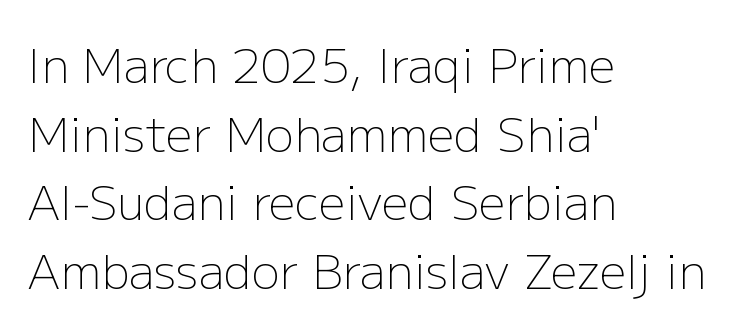
Q: Is the text bold? A: No.
Q: Is the text italic (slanted)? A: No, it is upright.
Q: Is the typeface a serif or a sans-serif typeface? A: Sans-serif.
Q: Is the text underlined? A: No.
Q: How is the paragraph aligned? A: Left-aligned.
Q: Is the spacing between letters normal or unusually wide? A: Normal.
Q: Is the spacing between lines tight, normal or loose? A: Normal.
Q: Width (condensed, normal, or wide)? A: Normal.
Q: Stroke contrast? A: Low.
Q: x-height? A: Medium.
Q: Monospaced? A: No.
